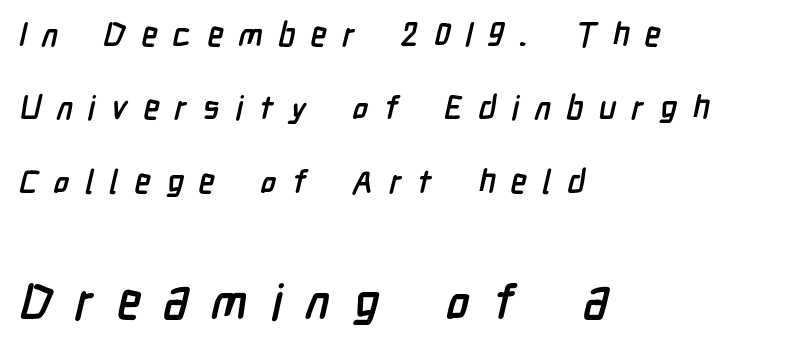
{"serif": "no", "bold": "yes", "weight": "semibold", "width": "condensed", "stroke_contrast": "low", "x_height": "medium", "monospaced": "no", "underline": "no", "align": "left", "line_spacing": "loose", "line_spacing_ratio": 2.22, "letter_spacing": "wide", "letter_spacing_em": 0.47, "larger_block": "second", "size_ratio": 1.48, "glyph_px": 49}
